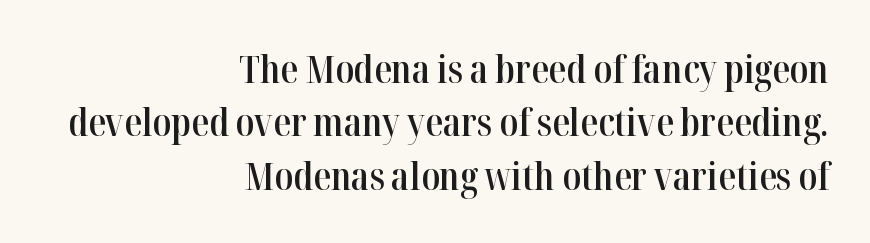
{"serif": "yes", "italic": "no", "bold": "semi", "weight": "semibold", "width": "condensed", "stroke_contrast": "high", "x_height": "medium", "monospaced": "no", "underline": "no", "align": "right", "line_spacing": "normal", "line_spacing_ratio": 1.37, "letter_spacing": "normal", "letter_spacing_em": 0.0, "glyph_px": 39}
